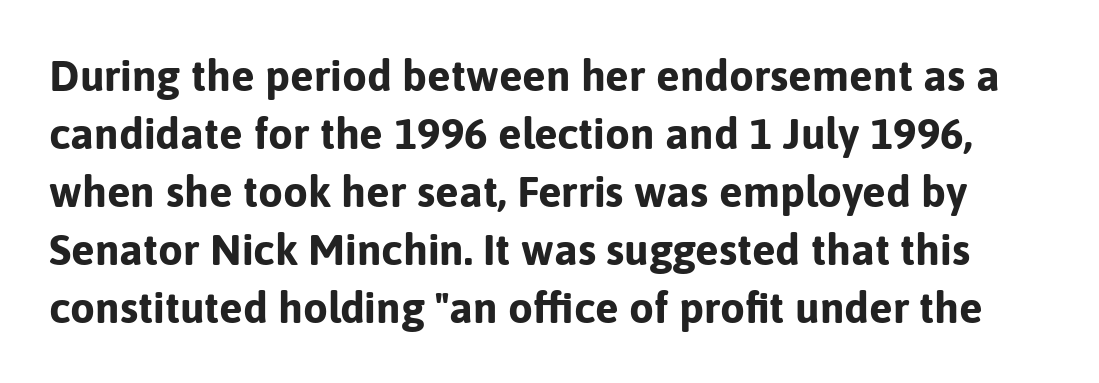
{"serif": "no", "italic": "no", "bold": "yes", "weight": "bold", "width": "normal", "stroke_contrast": "low", "x_height": "medium", "monospaced": "no", "underline": "no", "line_spacing": "normal", "line_spacing_ratio": 1.32, "letter_spacing": "normal", "letter_spacing_em": 0.0, "glyph_px": 44}
